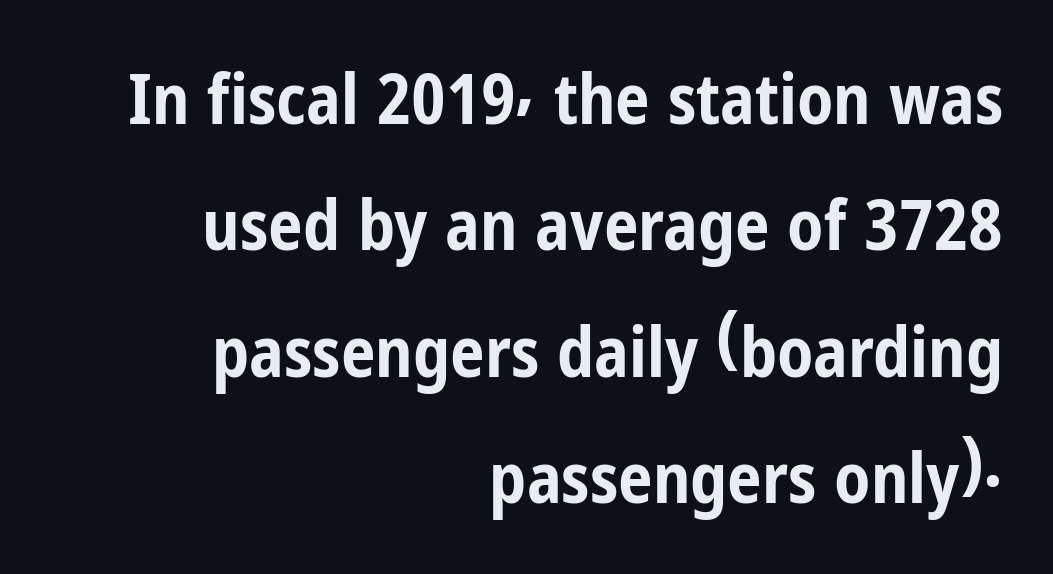
{"serif": "no", "italic": "no", "bold": "yes", "weight": "bold", "width": "condensed", "stroke_contrast": "low", "x_height": "medium", "monospaced": "no", "underline": "no", "align": "right", "line_spacing_ratio": 1.83, "letter_spacing": "normal", "letter_spacing_em": 0.0, "glyph_px": 69}
